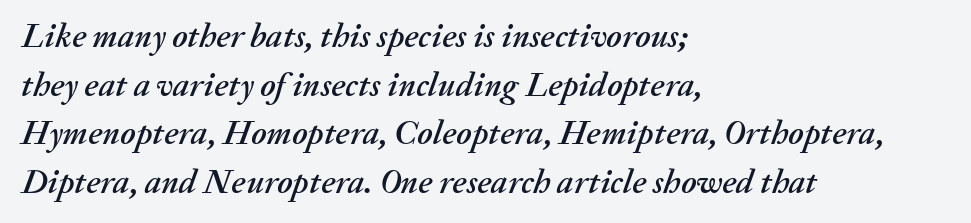
The image shows 34 px text type, italic (leaning right); set left-aligned, normal line spacing (1.43x), normal letter spacing, not underlined; medium stroke contrast and a medium x-height.
